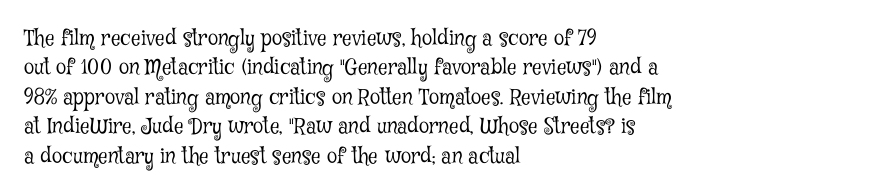
A clean baseline with only descenders dipping below it. If you drew a line through each stem, it would be perfectly vertical. Honestly, the row spacing looks completely unremarkable. Is this a heavy cut? Hardly; it is regular or lighter.
